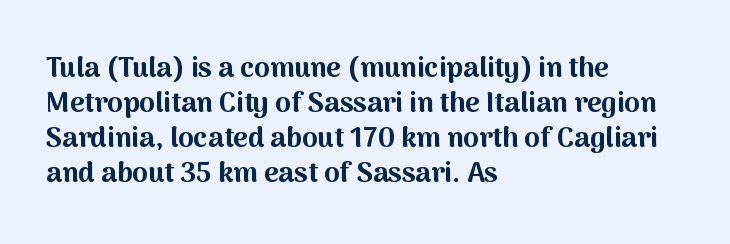
Q: Is the text bold? A: Yes.
Q: Is the text italic (slanted)? A: No, it is upright.
Q: Is the typeface a serif or a sans-serif typeface? A: Sans-serif.
Q: Is the text underlined? A: No.
Q: How is the paragraph aligned? A: Left-aligned.
Q: Is the spacing between letters normal or unusually wide? A: Normal.
Q: Is the spacing between lines tight, normal or loose? A: Normal.
Q: Width (condensed, normal, or wide)? A: Normal.
Q: Stroke contrast? A: Medium.
Q: x-height? A: Medium.
Q: Monospaced? A: No.
